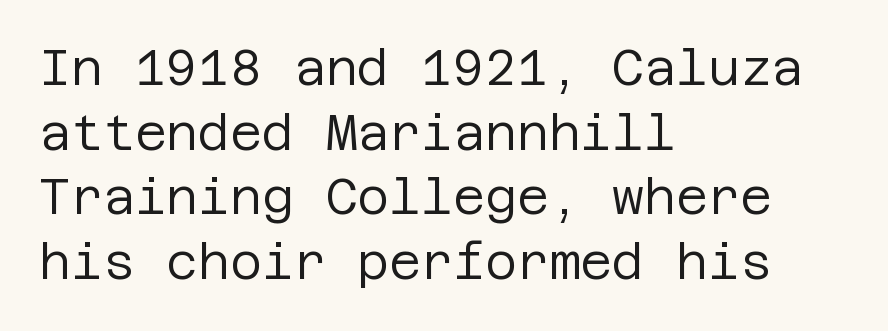
Q: Is the text bold? A: No.
Q: Is the text italic (slanted)? A: No, it is upright.
Q: Is the typeface a serif or a sans-serif typeface? A: Sans-serif.
Q: Is the text underlined? A: No.
Q: How is the paragraph aligned? A: Left-aligned.
Q: Is the spacing between letters normal or unusually wide? A: Normal.
Q: Is the spacing between lines tight, normal or loose? A: Normal.
Q: Width (condensed, normal, or wide)? A: Normal.
Q: Stroke contrast? A: Low.
Q: x-height? A: Large.
